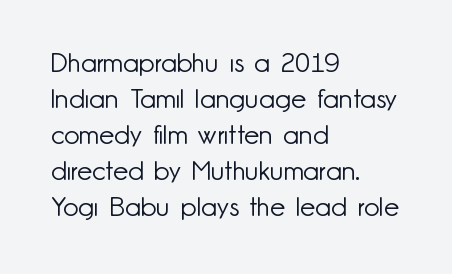
The image shows 27 px text type, upright; set left-aligned, normal line spacing (1.33x), normal letter spacing, not underlined.
